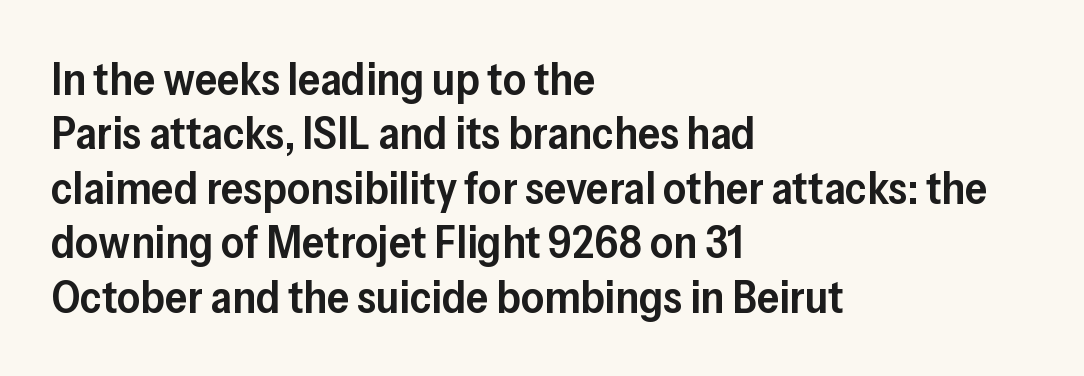
This is roman type, the default non-slanted kind. Honestly, there is no underline to notice here at all. The passage shown has conventional tracking throughout. Is this a sans? Yes — the strokes have no serifs. The paragraph shown leans on its left margin. On the weight axis this lands at semibold, roughly 600.
